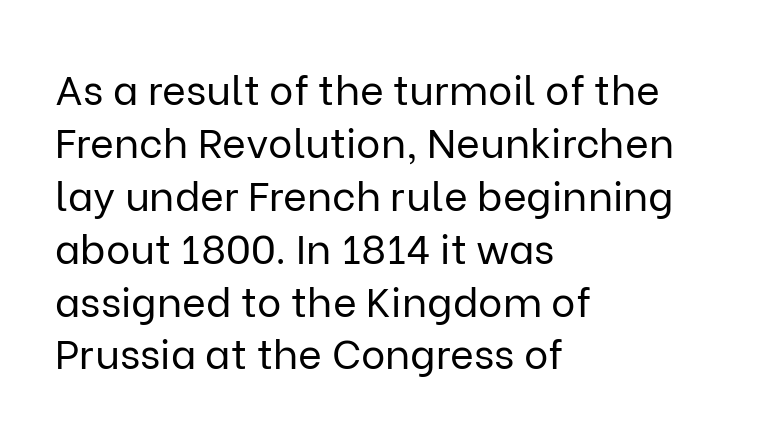
{"serif": "no", "italic": "no", "bold": "no", "weight": "regular", "width": "normal", "stroke_contrast": "low", "x_height": "medium", "monospaced": "no", "underline": "no", "align": "left", "line_spacing": "normal", "line_spacing_ratio": 1.29, "letter_spacing": "normal", "letter_spacing_em": 0.0, "glyph_px": 41}
